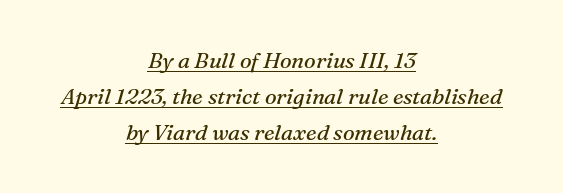
{"italic": "yes", "lean": "right", "slant_degrees": 16, "bold": "no", "underline": "yes", "align": "center", "line_spacing": "normal", "line_spacing_ratio": 1.64, "letter_spacing": "normal", "letter_spacing_em": 0.0, "glyph_px": 22}
